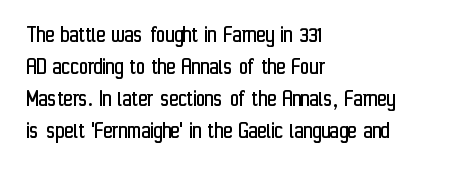
The strip under each line holds only bare page. You could call the tracking neutral — neither tight nor loose. Where is the straight margin? On the left. Upright lettering throughout. The weight tops out at a normal text grade.
